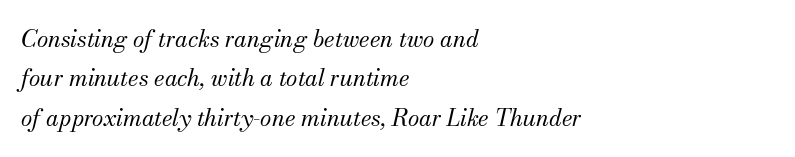
The letters are slanted; this is an italic face. Underlining? Definitely not there. Bold? No — there's no thickening of the strokes. Nothing unusual about the tracking: characters are spaced as the font intends. Each line starts at the same left margin while the right side varies.
